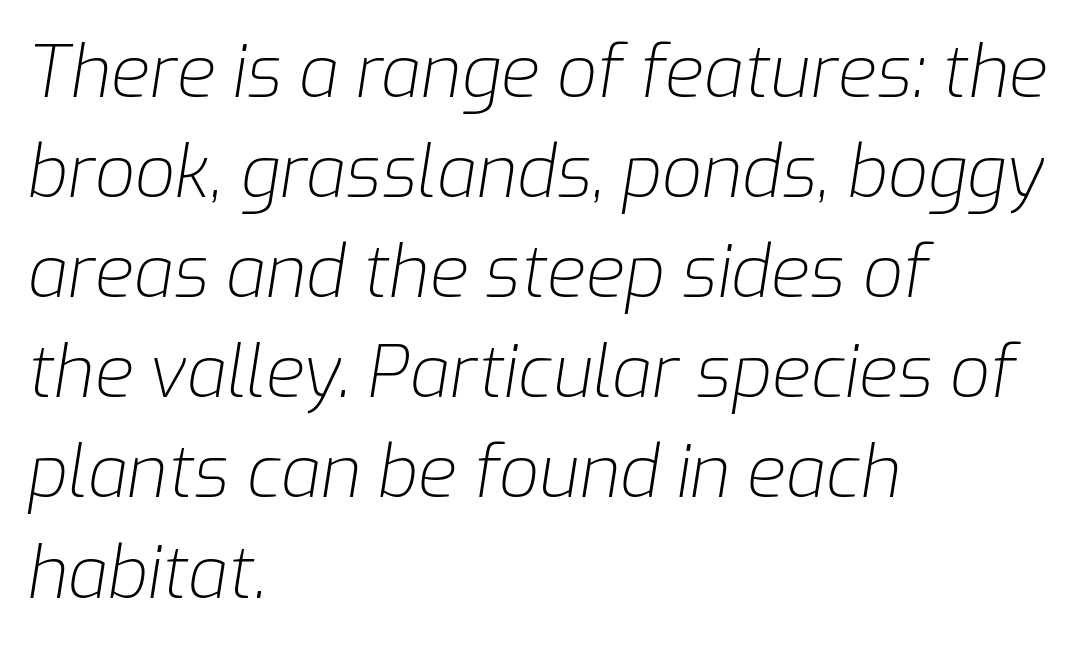
A normal amount of white space separates one row of letters from the next. Bare-footed words on every line. Typeset ragged right — the left edge is the straight one. The face looks like a standard text weight, possibly lighter.
